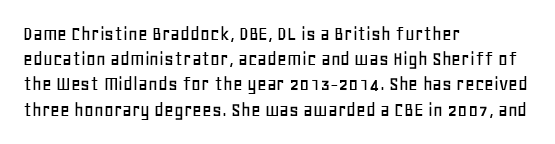
Posture: straight, roman, zero tilt. A clean baseline with only descenders dipping below it. Does the copy run flush right? No — it runs flush left. Tracking value appears to be zero — textbook default spacing.
